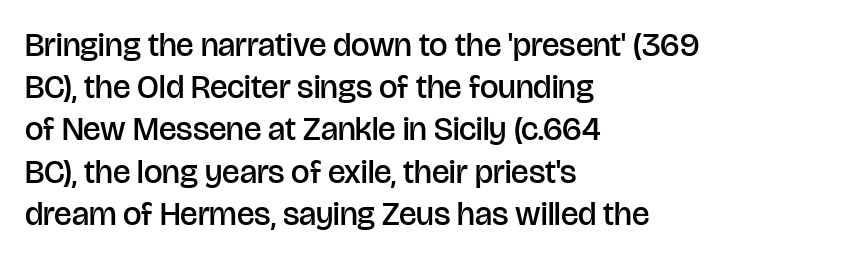
Q: Is the text bold? A: Semi-bold.
Q: Is the text italic (slanted)? A: No, it is upright.
Q: Is the typeface a serif or a sans-serif typeface? A: Sans-serif.
Q: Is the text underlined? A: No.
Q: How is the paragraph aligned? A: Left-aligned.
Q: Is the spacing between letters normal or unusually wide? A: Normal.
Q: Is the spacing between lines tight, normal or loose? A: Normal.
Q: Width (condensed, normal, or wide)? A: Normal.
Q: Stroke contrast? A: Low.
Q: x-height? A: Large.
Q: Monospaced? A: No.
